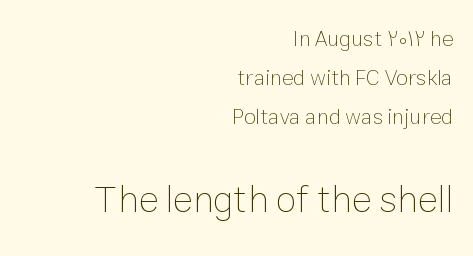
The image shows 38 px thin type, upright; set right-aligned, line spacing 1.77x, normal letter spacing, not underlined; the second (bottom) block is 1.73x larger; low stroke contrast and a medium x-height.
